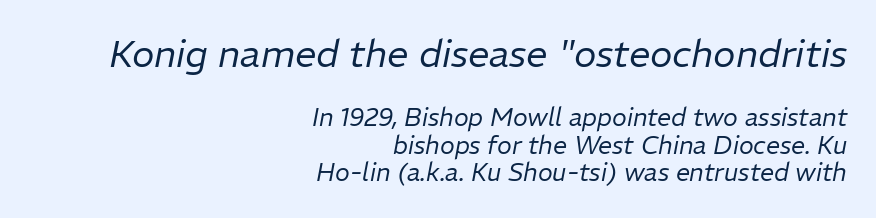
Q: Is the text bold? A: No.
Q: Is the text italic (slanted)? A: Yes, it leans right by about 11 degrees.
Q: Is the text underlined? A: No.
Q: How is the paragraph aligned? A: Right-aligned.
Q: Is the spacing between letters normal or unusually wide? A: Normal.
Q: Is the spacing between lines tight, normal or loose? A: Tight.
Q: Which block of text is set in a larger size, the first (top) or the second (bottom)? A: The first (top) one.
Q: Width (condensed, normal, or wide)? A: Normal.
Q: Stroke contrast? A: Low.
Q: x-height? A: Medium.
Q: Monospaced? A: No.
